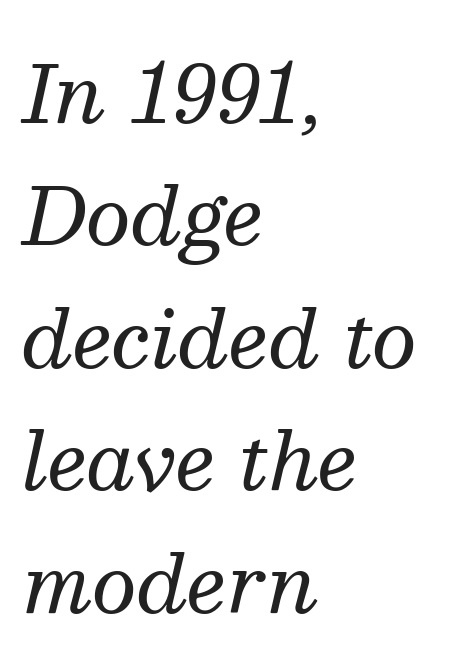
Q: Is the text bold? A: No.
Q: Is the text italic (slanted)? A: Yes, it leans right by about 13 degrees.
Q: Is the typeface a serif or a sans-serif typeface? A: Serif.
Q: Is the text underlined? A: No.
Q: How is the paragraph aligned? A: Left-aligned.
Q: Is the spacing between letters normal or unusually wide? A: Normal.
Q: Is the spacing between lines tight, normal or loose? A: Normal.
Q: Width (condensed, normal, or wide)? A: Normal.
Q: Stroke contrast? A: Medium.
Q: x-height? A: Medium.
Q: Monospaced? A: No.
